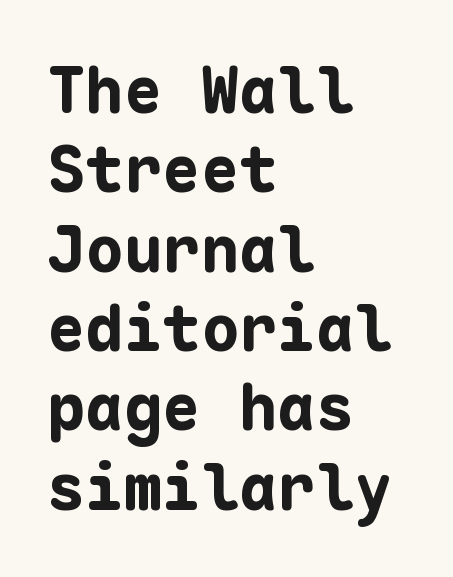
{"serif": "no", "italic": "no", "bold": "yes", "weight": "bold", "width": "normal", "stroke_contrast": "low", "x_height": "medium", "monospaced": "yes", "underline": "no", "align": "left", "line_spacing_ratio": 1.24, "letter_spacing": "normal", "letter_spacing_em": 0.0, "glyph_px": 64}
